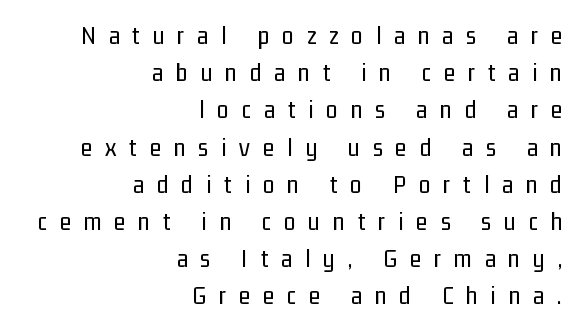
Q: Is the text bold? A: No.
Q: Is the text italic (slanted)? A: No, it is upright.
Q: Is the text underlined? A: No.
Q: How is the paragraph aligned? A: Right-aligned.
Q: Is the spacing between letters normal or unusually wide? A: Unusually wide.
Q: Is the spacing between lines tight, normal or loose? A: Normal.
